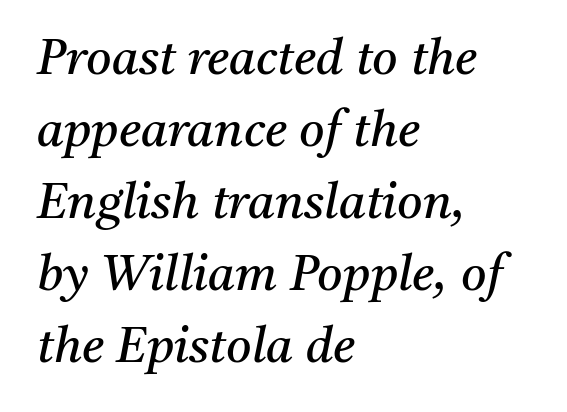
{"serif": "yes", "italic": "yes", "lean": "right", "slant_degrees": 11, "bold": "no", "weight": "regular", "width": "normal", "stroke_contrast": "medium", "x_height": "medium", "monospaced": "no", "underline": "no", "align": "left", "line_spacing": "normal", "line_spacing_ratio": 1.47, "letter_spacing": "normal", "letter_spacing_em": 0.0, "glyph_px": 49}
